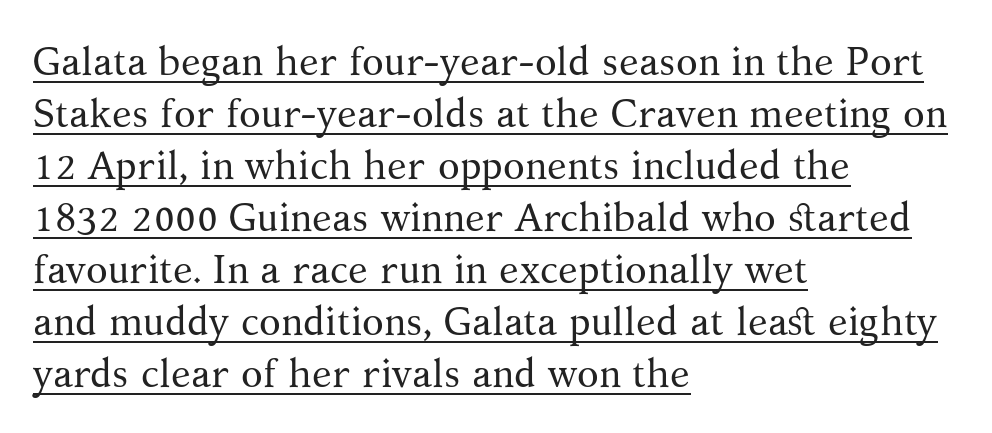
Quick note: interline space is typical. The passage is arranged the way most books set body copy — flush left. Does a line run under the words? Yes, clearly. The font family rendered here belongs to the serif group. Posture: vertical. Words appear dense and cohesive because spacing is normal.
